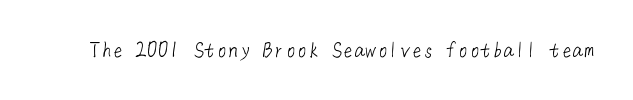
{"bold": "no", "underline": "no", "letter_spacing": "normal", "letter_spacing_em": 0.0, "glyph_px": 23}
